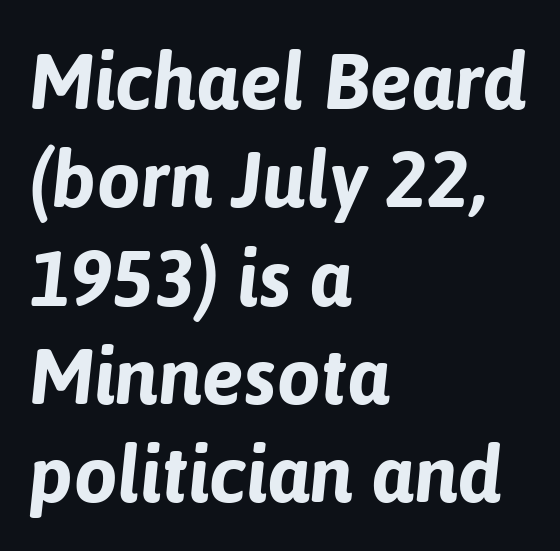
The ragged edge is on the right, which tells us the setting is flush left. The line texture is even and compact thanks to regular tracking. Descenders are the only things crossing below the line. The specimen reads as italic at a glance. This sample keeps an unexceptional amount of space between lines.
